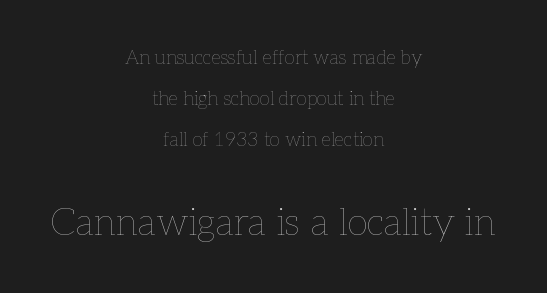
{"italic": "no", "bold": "no", "weight": "thin", "width": "normal", "stroke_contrast": "low", "x_height": "medium", "monospaced": "no", "underline": "no", "align": "center", "line_spacing": "loose", "line_spacing_ratio": 2.16, "letter_spacing": "normal", "letter_spacing_em": 0.0, "larger_block": "second", "size_ratio": 2.0, "glyph_px": 38}
